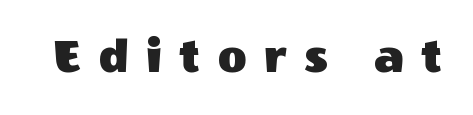
Characters remain perfectly vertical along every line. Just letters on the line, the space beneath them empty. Proportional: the letters do not fall into vertical columns. The font family rendered here belongs to the sans-serif group.
